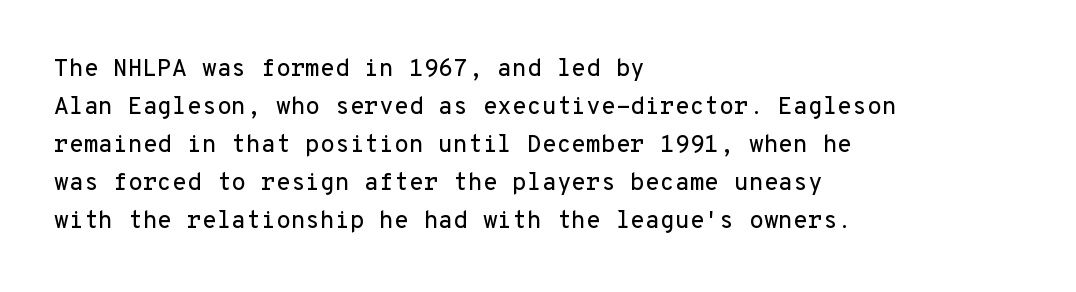
The specimen omits any rule beneath the text block's lines. Alignment: flush left. Italic? Not at all — the glyphs are vertical. The lines sit at an ordinary, default distance from one another. You could call the tracking neutral — neither tight nor loose.
